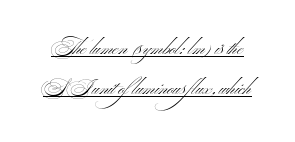
{"bold": "no", "underline": "yes", "line_spacing": "loose", "line_spacing_ratio": 2.02, "letter_spacing": "normal", "letter_spacing_em": 0.0, "glyph_px": 20}
